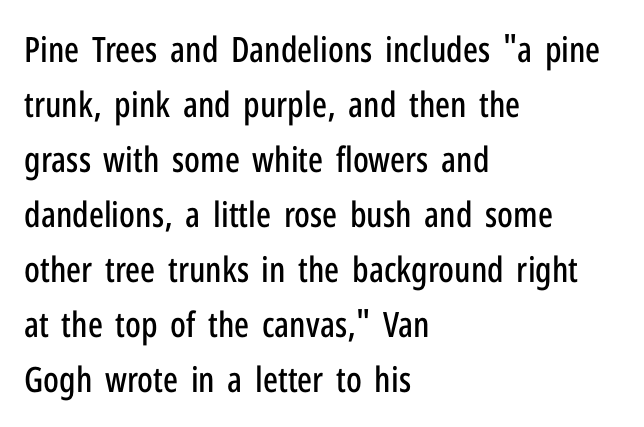
{"serif": "no", "italic": "no", "width": "condensed", "stroke_contrast": "low", "x_height": "medium", "monospaced": "no", "underline": "no", "align": "left", "line_spacing": "normal", "line_spacing_ratio": 1.57, "letter_spacing": "normal", "letter_spacing_em": 0.0, "glyph_px": 35}
